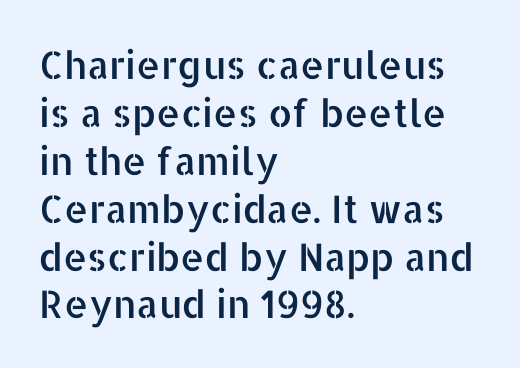
{"serif": "no", "italic": "no", "width": "normal", "stroke_contrast": "low", "x_height": "medium", "monospaced": "no", "underline": "no", "align": "left", "line_spacing": "normal", "line_spacing_ratio": 1.26, "letter_spacing": "normal", "letter_spacing_em": 0.0, "glyph_px": 38}
